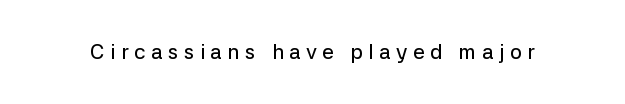
The image shows 21 px text type, upright; set unusually wide letter spacing (+0.26 em), not underlined.
